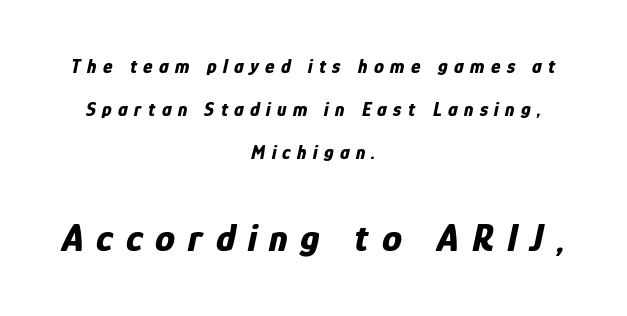
{"italic": "yes", "lean": "right", "slant_degrees": 12, "bold": "yes", "weight": "bold", "width": "condensed", "stroke_contrast": "low", "x_height": "medium", "monospaced": "no", "underline": "no", "align": "center", "line_spacing": "loose", "line_spacing_ratio": 2.14, "letter_spacing": "wide", "letter_spacing_em": 0.32, "larger_block": "second", "size_ratio": 2.0, "glyph_px": 40}
